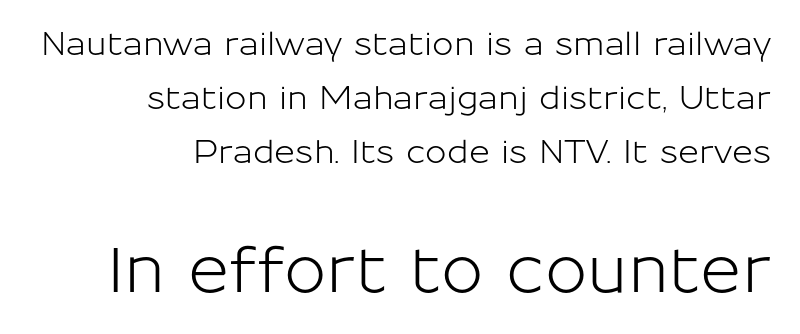
The block sitting lower on the canvas is the one with enlarged characters. Quick note: underline off. Character widths vary here, with narrow letters taking less room than wide ones. Each new line begins a customary step beneath the previous one. The face used here is rendered with its standard letterfit.
